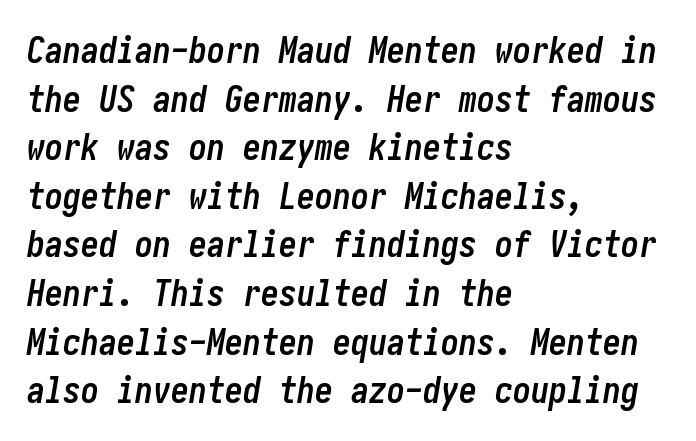
Q: Is the text bold? A: Yes.
Q: Is the text italic (slanted)? A: Yes, it leans right by about 10 degrees.
Q: Is the text underlined? A: No.
Q: How is the paragraph aligned? A: Left-aligned.
Q: Is the spacing between letters normal or unusually wide? A: Normal.
Q: Is the spacing between lines tight, normal or loose? A: Normal.
Q: Width (condensed, normal, or wide)? A: Condensed.
Q: Stroke contrast? A: Low.
Q: x-height? A: Medium.
